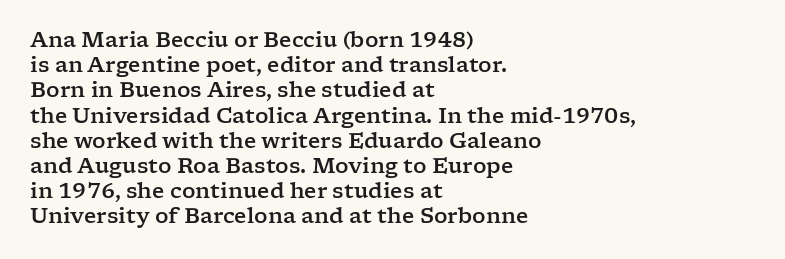
Q: Is the text italic (slanted)? A: No, it is upright.
Q: Is the text underlined? A: No.
Q: How is the paragraph aligned? A: Left-aligned.
Q: Is the spacing between letters normal or unusually wide? A: Normal.
